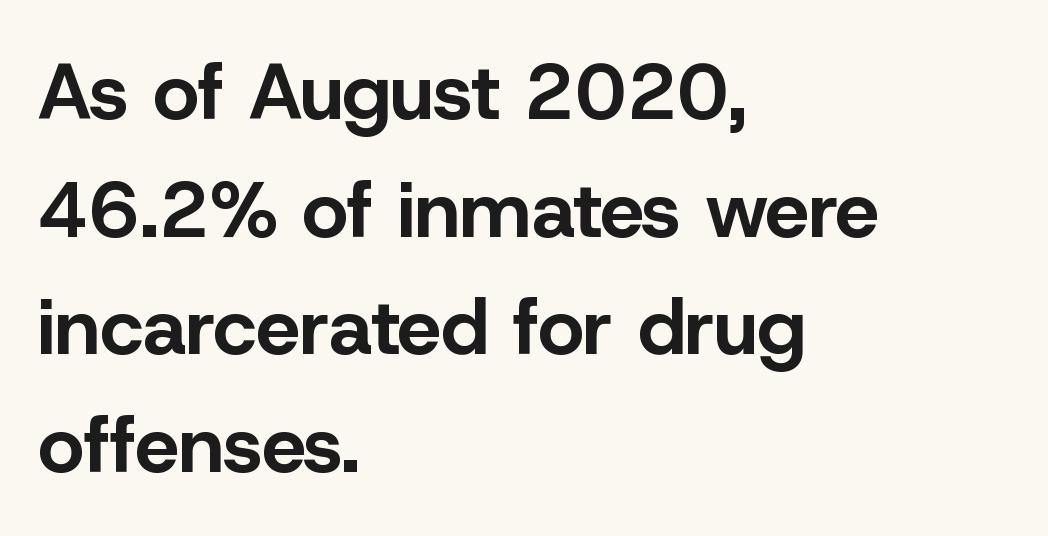
Look at the tracking — it's just the regular setting, nothing added. Does the leading feel generous? No, just average. Italic? Not at all — the glyphs are vertical. Each letter's strokes conclude bluntly, with no projecting serifs.
